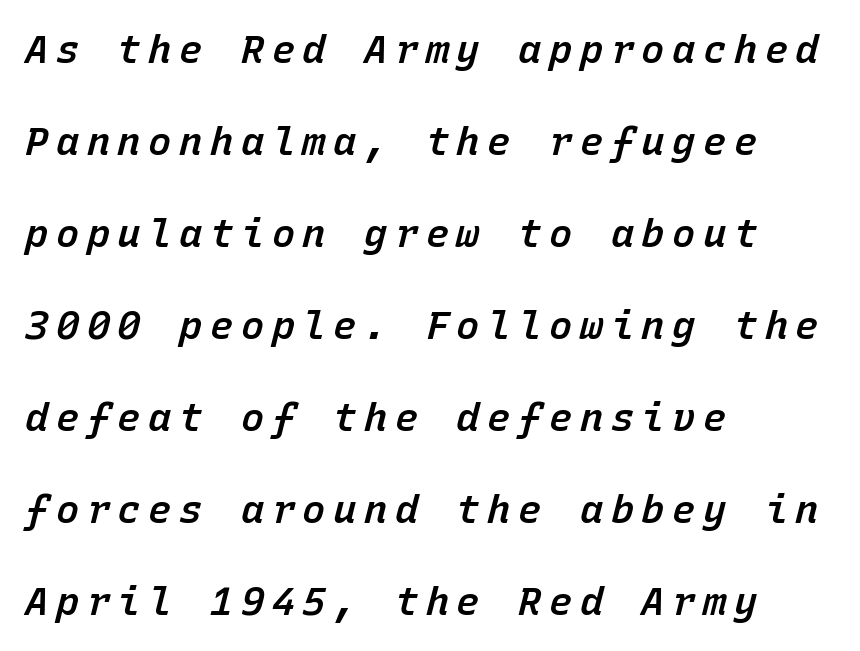
Q: Is the text bold? A: Semi-bold.
Q: Is the text italic (slanted)? A: Yes, it leans right by about 15 degrees.
Q: Is the text underlined? A: No.
Q: How is the paragraph aligned? A: Left-aligned.
Q: Is the spacing between lines tight, normal or loose? A: Loose.
Q: Width (condensed, normal, or wide)? A: Normal.
Q: Stroke contrast? A: Low.
Q: x-height? A: Medium.
Q: Monospaced? A: Yes.
